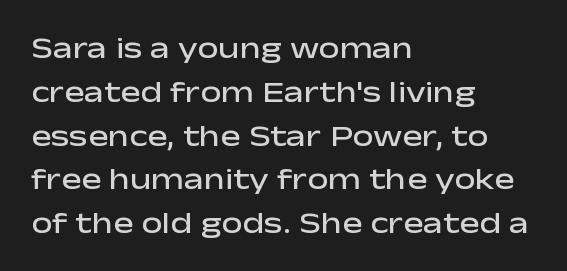
The image shows 30 px semibold, wide sans-serif type, upright; set left-aligned, normal line spacing (1.46x), normal letter spacing, not underlined; low stroke contrast and a medium x-height.
